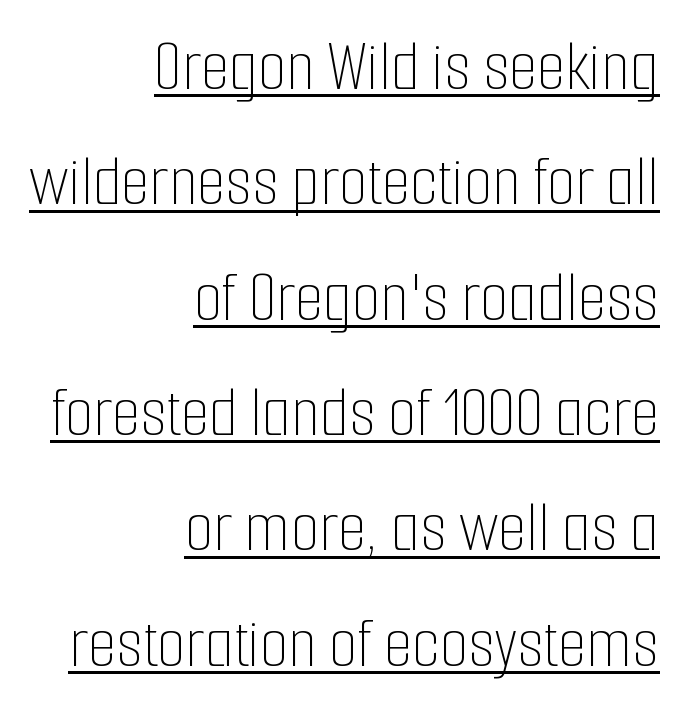
The image shows 73 px thin, condensed type, upright; set right-aligned, normal line spacing (1.58x), normal letter spacing, underlined; low stroke contrast and a medium x-height.
